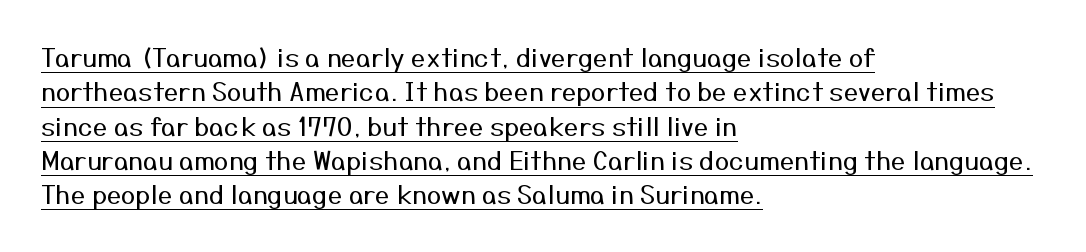
{"italic": "no", "bold": "no", "underline": "yes", "align": "left", "line_spacing": "normal", "line_spacing_ratio": 1.32, "letter_spacing": "normal", "letter_spacing_em": 0.0, "glyph_px": 26}
